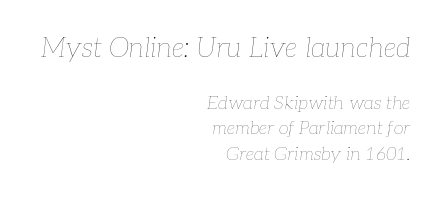
The image shows 27 px text type, italic (leaning right); set right-aligned, normal line spacing (1.42x), normal letter spacing, not underlined; the first (top) block is 1.5x larger.
